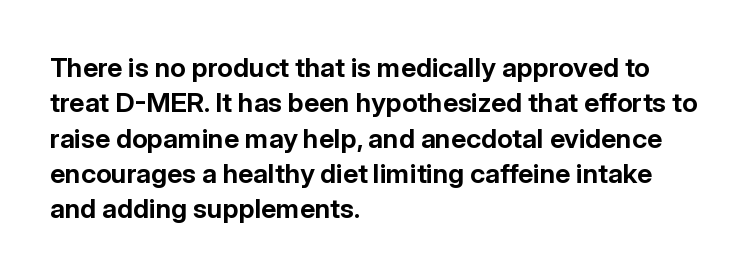
A clean baseline with only descenders dipping below it. These lines stack with their left ends in a neat column. Regular leading. Pretty heavy lettering here — definitely bold. Does extra space separate the letters? No, they use regular spacing.
